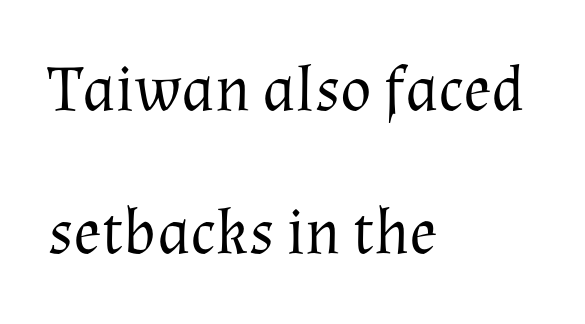
The image shows 65 px regular-weight serif type, upright; set left-aligned, loose line spacing (2.2x), normal letter spacing, not underlined; medium stroke contrast and a medium x-height.
